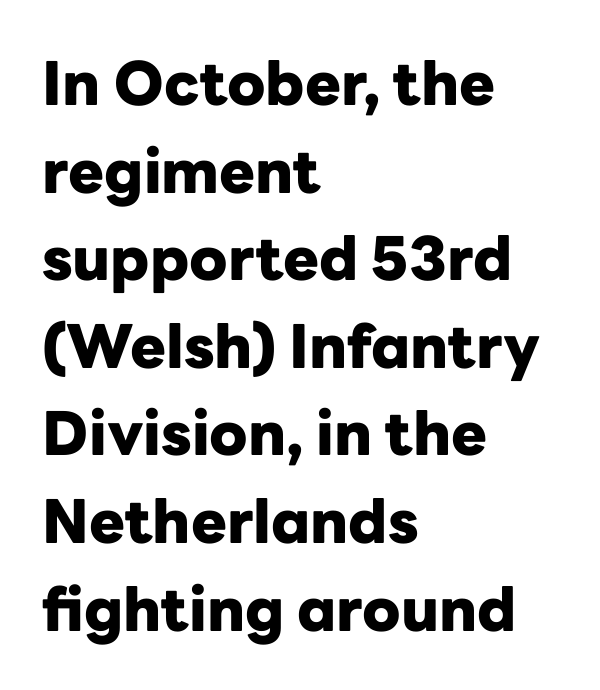
The image shows 60 px heavy sans-serif type, upright; set left-aligned, normal line spacing (1.46x), normal letter spacing, not underlined; low stroke contrast and a medium x-height.
